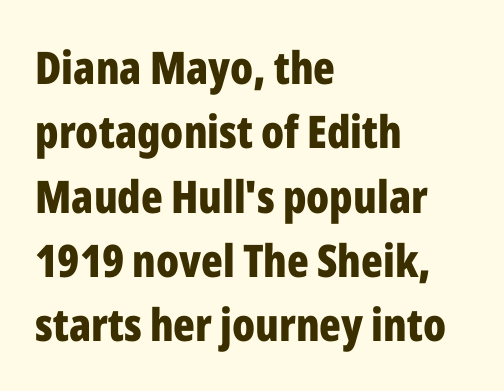
Q: Is the text bold? A: Yes.
Q: Is the text italic (slanted)? A: No, it is upright.
Q: Is the typeface a serif or a sans-serif typeface? A: Sans-serif.
Q: Is the text underlined? A: No.
Q: How is the paragraph aligned? A: Left-aligned.
Q: Is the spacing between letters normal or unusually wide? A: Normal.
Q: Is the spacing between lines tight, normal or loose? A: Normal.
Q: Width (condensed, normal, or wide)? A: Condensed.
Q: Stroke contrast? A: Low.
Q: x-height? A: Medium.
Q: Monospaced? A: No.
